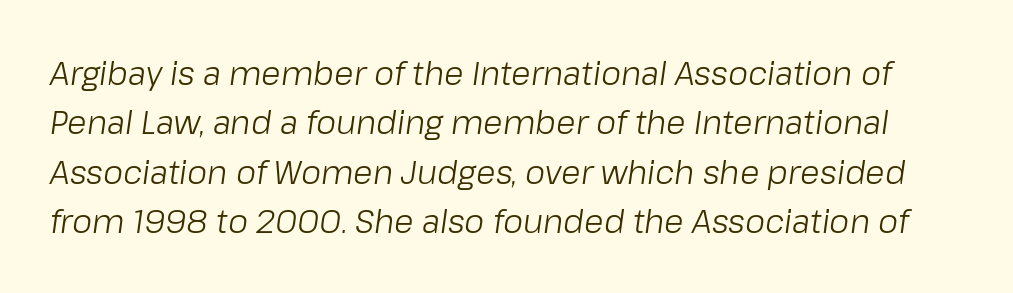
{"italic": "yes", "lean": "right", "slant_degrees": 8, "bold": "no", "weight": "light", "width": "normal", "stroke_contrast": "low", "x_height": "medium", "monospaced": "no", "underline": "no", "line_spacing": "normal", "line_spacing_ratio": 1.54, "letter_spacing": "normal", "letter_spacing_em": 0.0, "glyph_px": 32}
